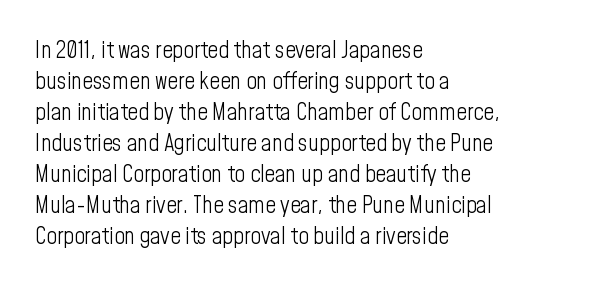
The image shows 23 px text type, upright; set left-aligned, normal line spacing (1.35x), normal letter spacing, not underlined.
